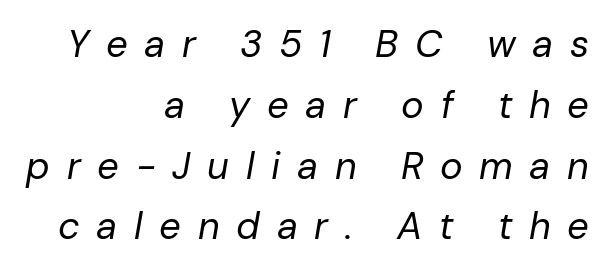
Q: Is the text bold? A: No.
Q: Is the text italic (slanted)? A: Yes, it leans right by about 10 degrees.
Q: Is the text underlined? A: No.
Q: How is the paragraph aligned? A: Right-aligned.
Q: Is the spacing between letters normal or unusually wide? A: Unusually wide.
Q: Is the spacing between lines tight, normal or loose? A: Normal.
Q: Width (condensed, normal, or wide)? A: Normal.
Q: Stroke contrast? A: Low.
Q: x-height? A: Medium.
Q: Monospaced? A: No.
